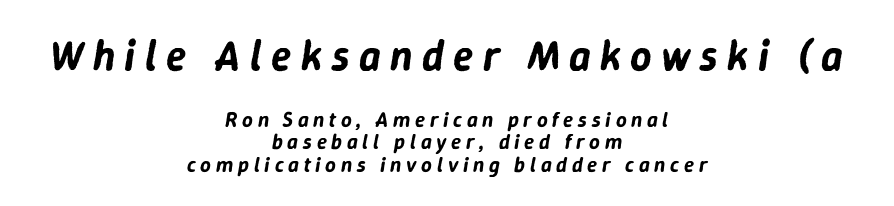
Q: Is the text italic (slanted)? A: Yes, it leans right by about 9 degrees.
Q: Is the text underlined? A: No.
Q: How is the paragraph aligned? A: Centered.
Q: Is the spacing between letters normal or unusually wide? A: Unusually wide.
Q: Is the spacing between lines tight, normal or loose? A: Tight.
Q: Which block of text is set in a larger size, the first (top) or the second (bottom)? A: The first (top) one.
Q: Width (condensed, normal, or wide)? A: Normal.
Q: Stroke contrast? A: Low.
Q: x-height? A: Medium.
Q: Monospaced? A: No.
